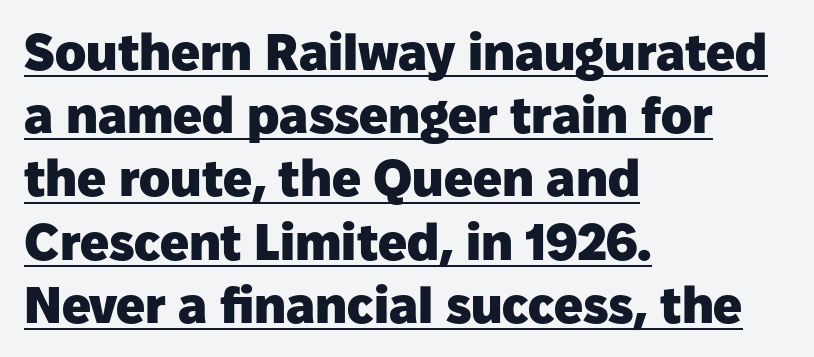
The image shows 51 px heavy sans-serif type, upright; set left-aligned, line spacing 1.24x, normal letter spacing, underlined; low stroke contrast and a medium x-height.
